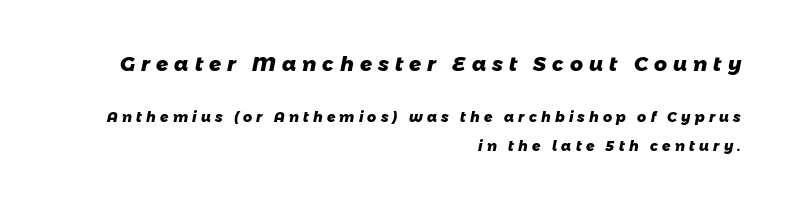
The image shows 20 px bold type; set right-aligned, loose line spacing (2.07x), unusually wide letter spacing (+0.3 em), not underlined; the first (top) block is 1.43x larger.
